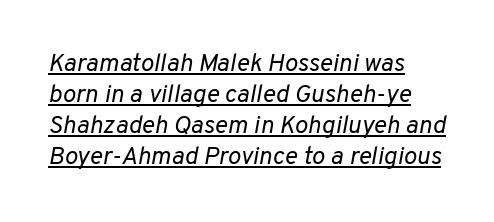
The image shows 25 px text type, italic (leaning right); set left-aligned, line spacing 1.24x, normal letter spacing, underlined.
